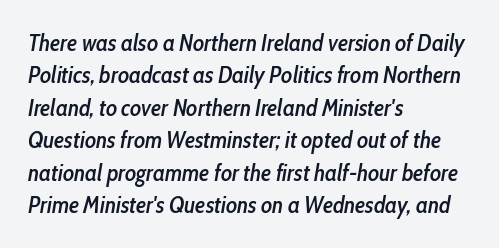
{"italic": "yes", "lean": "right", "slant_degrees": 10, "bold": "semi", "underline": "no", "align": "left", "line_spacing": "normal", "line_spacing_ratio": 1.41, "letter_spacing": "normal", "letter_spacing_em": 0.0, "glyph_px": 23}
